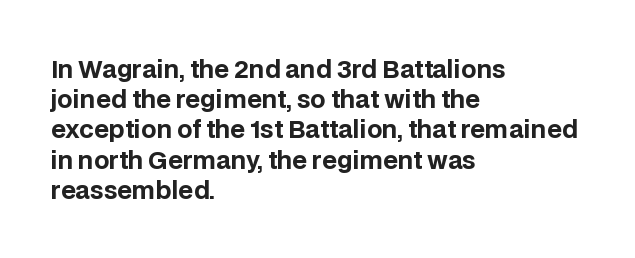
The ragged edge is on the right, which tells us the setting is flush left. The space beneath each line is pristine and unruled. This rendering leaves character spacing at its baseline value. The passage shown stacks its lines at a standard gap. Italic? Not at all — the glyphs are vertical. Emphasis by weight is at full strength: bold.
